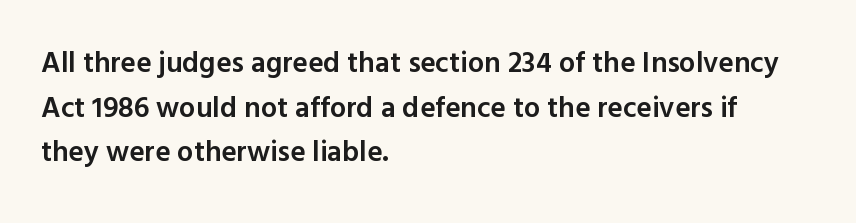
The area under the type is left untouched. Line spacing here is normal. This is sans-serif lettering, the kind often seen on screens and signage. The font's upright variant was chosen for this text.
